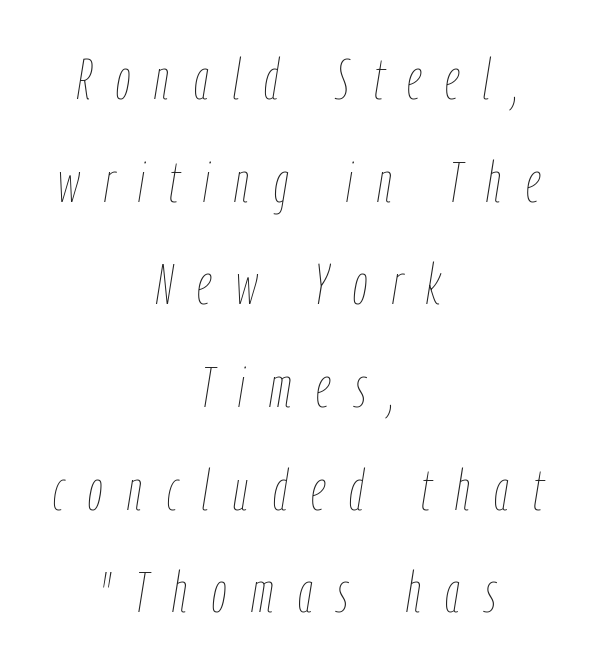
The image shows 58 px thin, condensed type, italic (leaning right); set centered, line spacing 1.77x, unusually wide letter spacing (+0.42 em), not underlined; low stroke contrast and a medium x-height.
